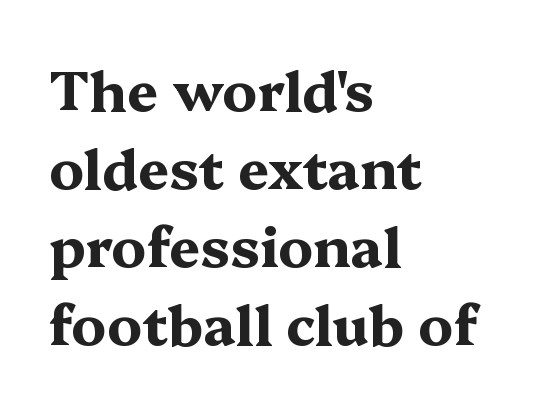
{"serif": "yes", "italic": "no", "bold": "yes", "weight": "bold", "width": "wide", "stroke_contrast": "medium", "x_height": "medium", "monospaced": "no", "underline": "no", "align": "left", "line_spacing": "normal", "line_spacing_ratio": 1.42, "letter_spacing": "normal", "letter_spacing_em": 0.0, "glyph_px": 55}
